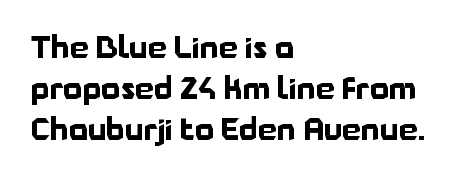
Q: Is the text bold? A: Yes.
Q: Is the text italic (slanted)? A: No, it is upright.
Q: Is the typeface a serif or a sans-serif typeface? A: Sans-serif.
Q: Is the text underlined? A: No.
Q: How is the paragraph aligned? A: Left-aligned.
Q: Is the spacing between letters normal or unusually wide? A: Normal.
Q: Is the spacing between lines tight, normal or loose? A: Normal.
Q: Width (condensed, normal, or wide)? A: Normal.
Q: Stroke contrast? A: Low.
Q: x-height? A: Medium.
Q: Monospaced? A: No.
